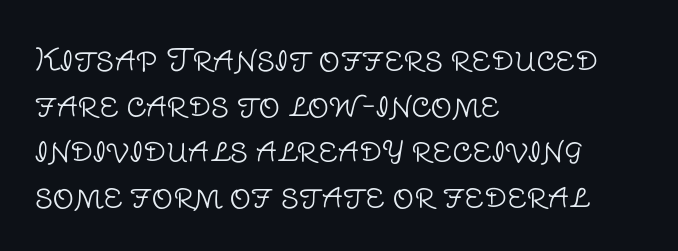
Proportional: the letters do not fall into vertical columns. A sans-serif font was chosen for this passage. The passage shown stacks its lines at a standard gap. The area under the type is left untouched.
